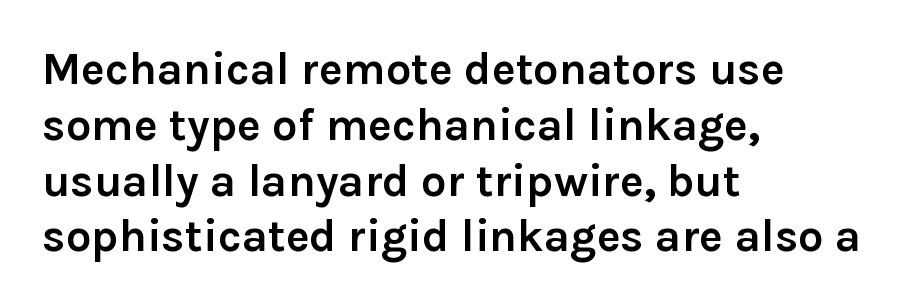
Does the weight exceed regular? Yes, all the way to bold. Layout note: lines flush left. Each row of text sits above clean, open space. Does the lettering tilt? It doesn't — this is upright. Looks like regular typesetting: each glyph gets only the width it needs.
